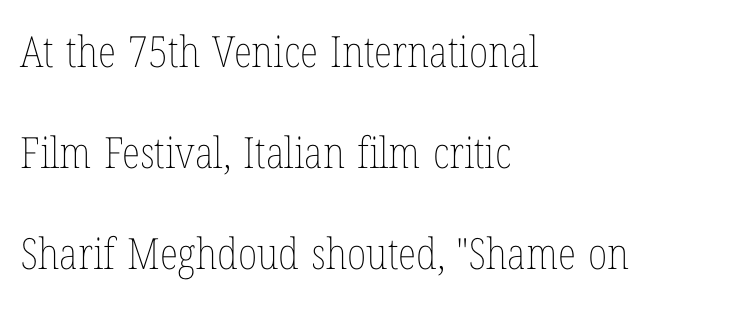
Where is the straight margin? On the left. The passage shown is not underscored anywhere. Students, observe: this is what heavily led, spacious text looks like. Letter spacing: default. You can tell it's not italic because the verticals are truly vertical.
